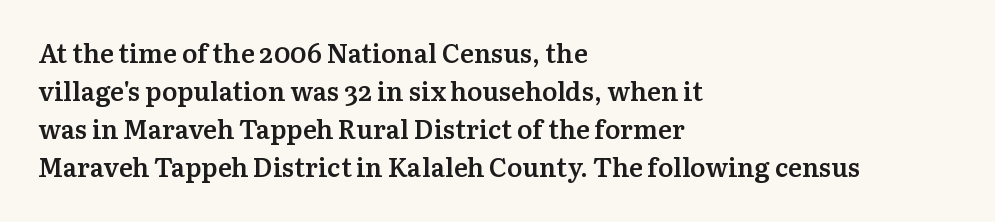
The image shows 26 px text type, upright; set left-aligned, normal line spacing (1.46x), normal letter spacing, not underlined.
